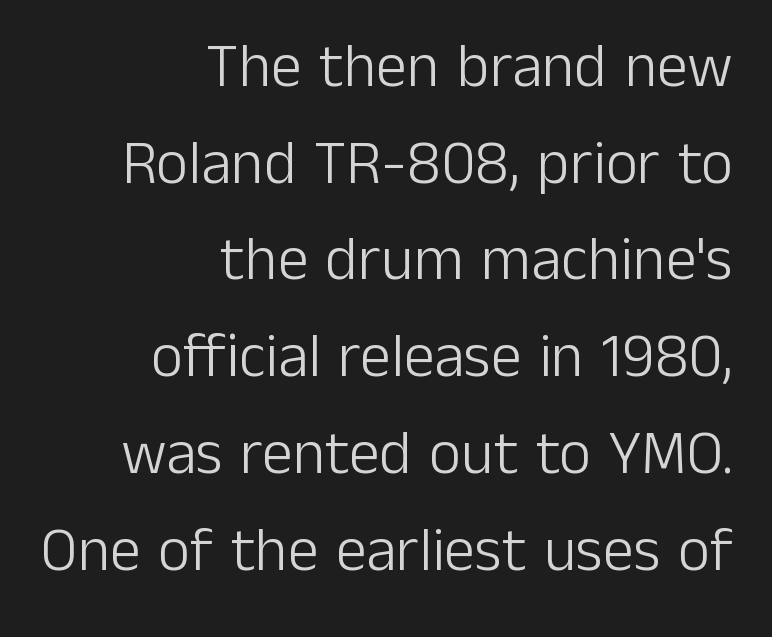
Q: Is the text bold? A: No.
Q: Is the text italic (slanted)? A: No, it is upright.
Q: Is the typeface a serif or a sans-serif typeface? A: Sans-serif.
Q: Is the text underlined? A: No.
Q: How is the paragraph aligned? A: Right-aligned.
Q: Is the spacing between letters normal or unusually wide? A: Normal.
Q: Is the spacing between lines tight, normal or loose? A: Normal.
Q: Width (condensed, normal, or wide)? A: Normal.
Q: Stroke contrast? A: Low.
Q: x-height? A: Medium.
Q: Monospaced? A: No.
